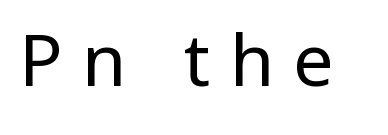
The image shows 72 px regular-weight, condensed sans-serif type, upright; set unusually wide letter spacing (+0.27 em), not underlined; low stroke contrast and a large x-height.
